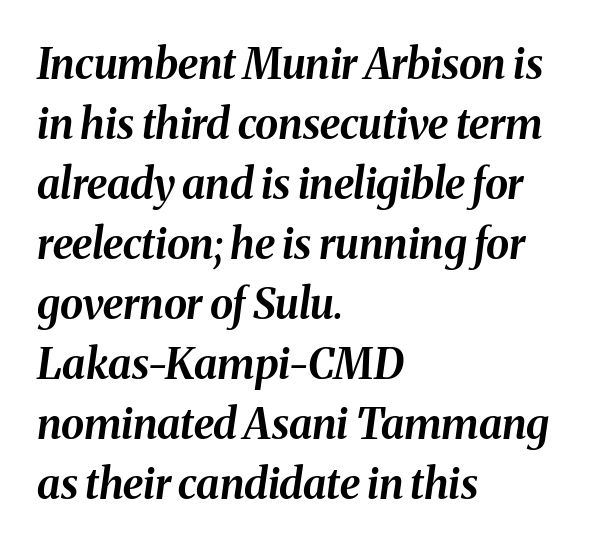
{"italic": "yes", "lean": "right", "slant_degrees": 8, "bold": "yes", "weight": "bold", "width": "normal", "stroke_contrast": "medium", "x_height": "medium", "monospaced": "no", "underline": "no", "align": "left", "line_spacing": "normal", "line_spacing_ratio": 1.43, "letter_spacing": "normal", "letter_spacing_em": 0.0, "glyph_px": 42}
